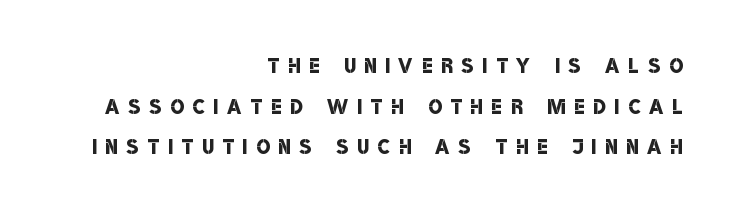
Letter spacing: wide. Serifs: no, the terminals of the letterforms are clean. The rendering uses a moderate line-height, typical for paragraphs. Character widths vary here, with narrow letters taking less room than wide ones. Beneath every word, the page is bare. The rag falls on the left side of this text block.
